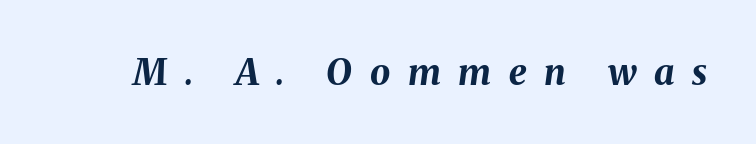
Looks like regular typesetting: each glyph gets only the width it needs. Caption: expanded tracking, letters set apart. Heavy-handed strokes throughout: this text is bold. Glance below the letters and you will spot only blank space. Every character sits at an angle, as italics do.
